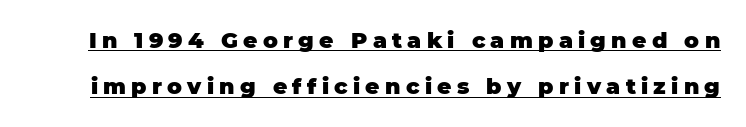
Q: Is the text bold? A: Yes.
Q: Is the text italic (slanted)? A: No, it is upright.
Q: Is the text underlined? A: Yes.
Q: Is the spacing between letters normal or unusually wide? A: Unusually wide.
Q: Is the spacing between lines tight, normal or loose? A: Loose.
